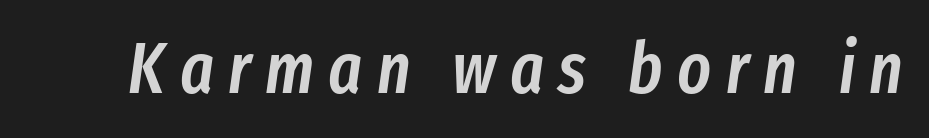
The image shows 71 px semibold, condensed type, italic (leaning right); set unusually wide letter spacing (+0.2 em), not underlined; low stroke contrast and a medium x-height.
